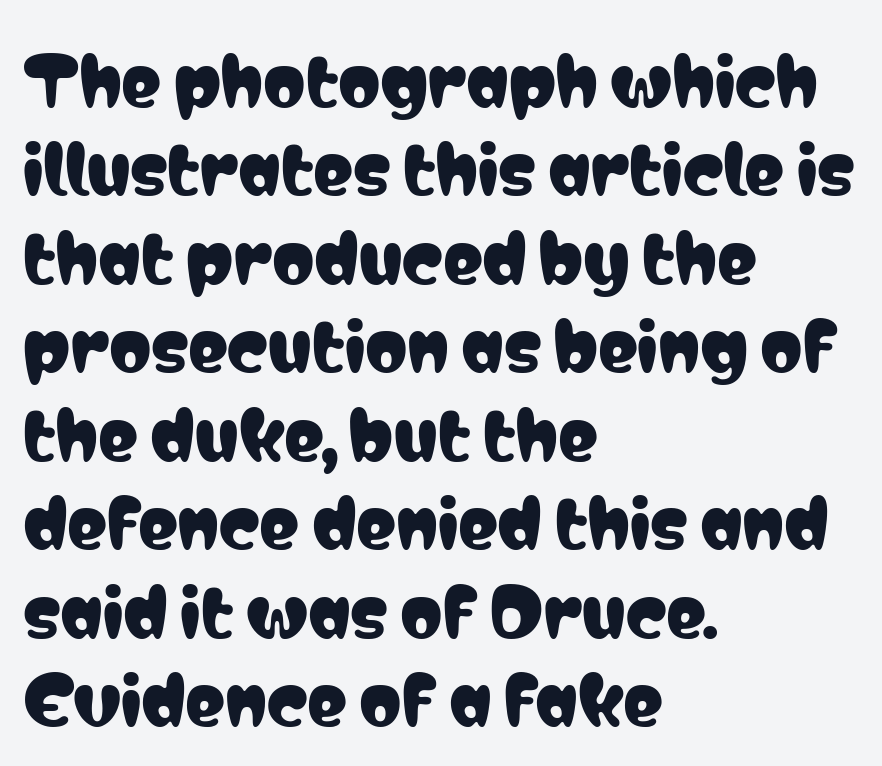
The image shows 67 px condensed sans-serif type, upright; set left-aligned, normal line spacing (1.32x), normal letter spacing, not underlined; low stroke contrast and a medium x-height.
